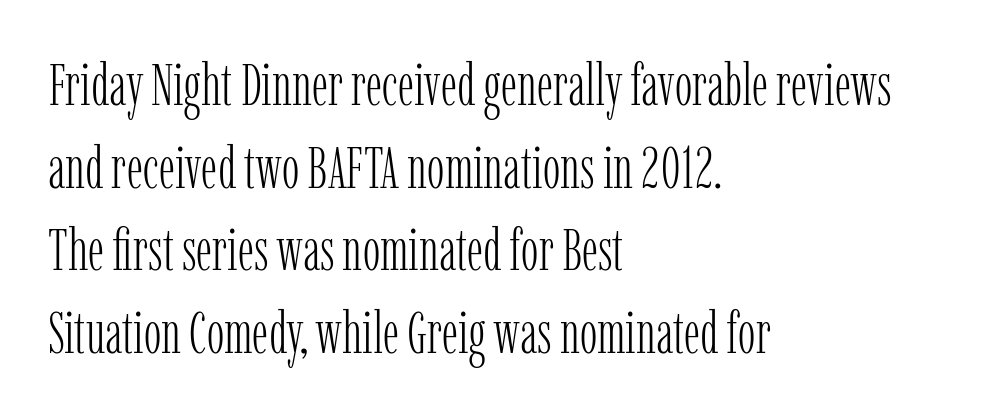
The zone under the glyphs is completely vacant. The font family rendered here belongs to the serif group. Every stem runs plumb, perpendicular to the baseline. The text block is weighted toward the left margin, trailing off unevenly rightward.
